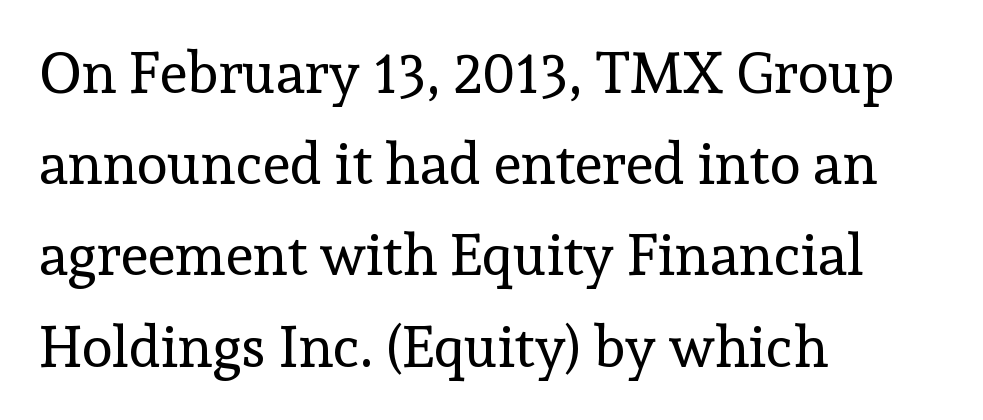
Q: Is the text bold? A: No.
Q: Is the text italic (slanted)? A: No, it is upright.
Q: Is the typeface a serif or a sans-serif typeface? A: Serif.
Q: Is the text underlined? A: No.
Q: How is the paragraph aligned? A: Left-aligned.
Q: Is the spacing between letters normal or unusually wide? A: Normal.
Q: Is the spacing between lines tight, normal or loose? A: Normal.
Q: Width (condensed, normal, or wide)? A: Normal.
Q: x-height? A: Medium.
Q: Monospaced? A: No.
